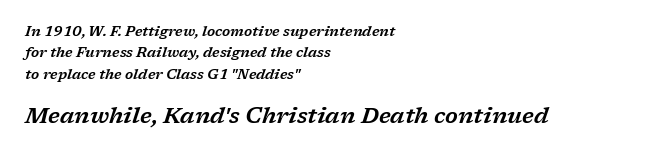
The image shows 22 px text type, italic (leaning right); set left-aligned, normal line spacing (1.52x), normal letter spacing, not underlined; the second (bottom) block is 1.57x larger.
